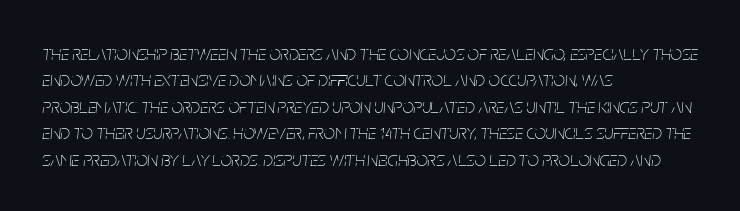
{"italic": "yes", "lean": "right", "slant_degrees": 5, "bold": "no", "underline": "no", "align": "left", "line_spacing": "normal", "line_spacing_ratio": 1.32, "letter_spacing": "normal", "letter_spacing_em": 0.0, "glyph_px": 20}
